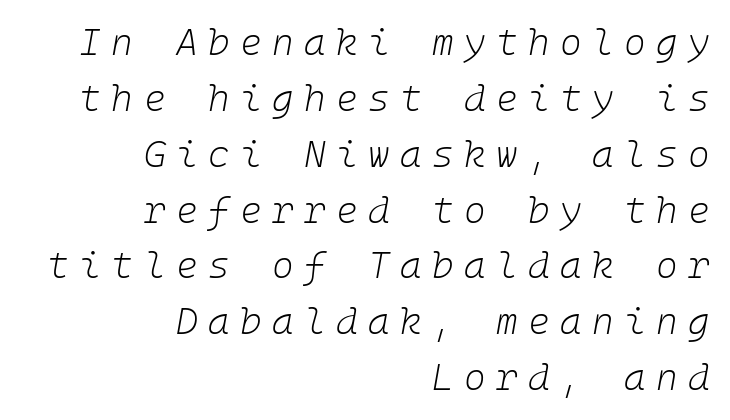
Posture: slanted. Every row of glyphs terminates at an identical x-position on the right. Leading matches the norm, producing a regular column. Descender tails drop into unmarked territory. The letters look calm and open, with moderate or lighter stems. You could only call the tracking loose — the letters float apart.
